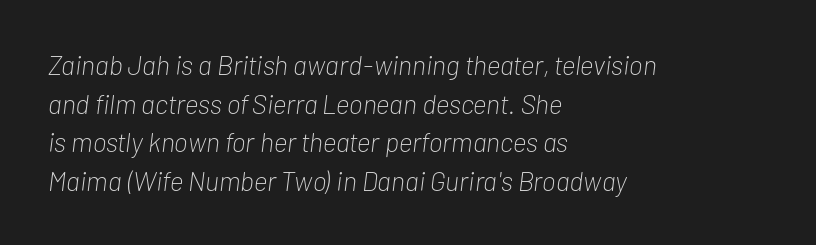
Q: Is the text bold? A: No.
Q: Is the text italic (slanted)? A: Yes, it leans right by about 7 degrees.
Q: Is the text underlined? A: No.
Q: How is the paragraph aligned? A: Left-aligned.
Q: Is the spacing between letters normal or unusually wide? A: Normal.
Q: Is the spacing between lines tight, normal or loose? A: Normal.
